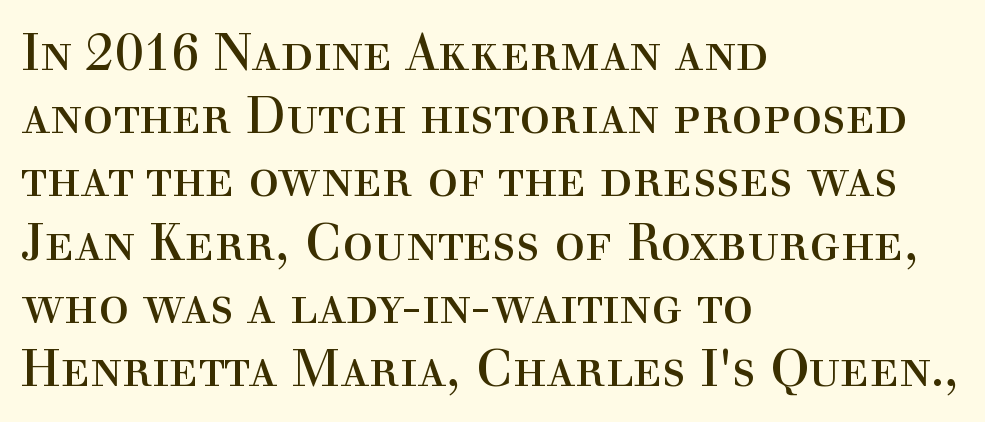
The image shows 51 px regular-weight serif type, upright; set left-aligned, line spacing 1.24x, normal letter spacing, not underlined; a medium x-height.
